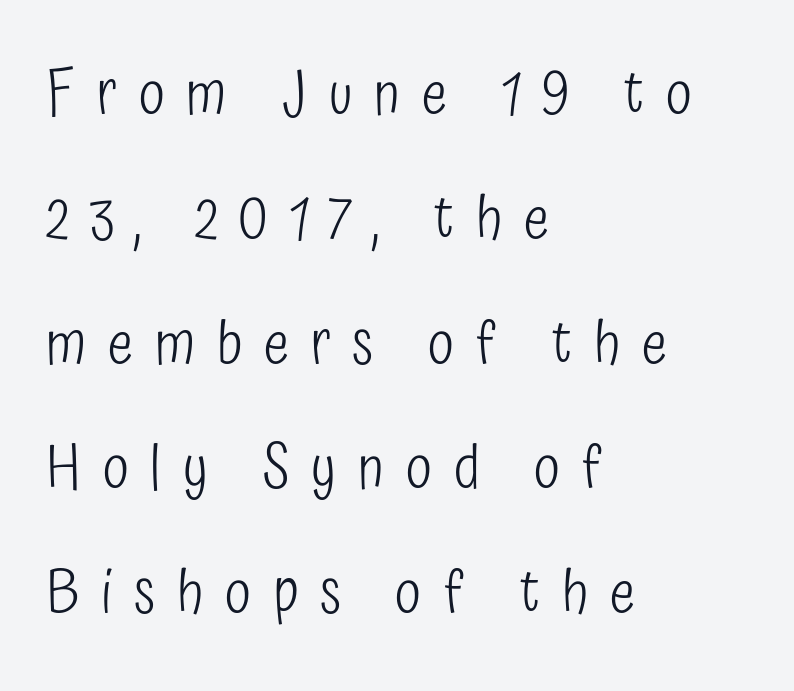
Q: Is the text bold? A: No.
Q: Is the text italic (slanted)? A: No, it is upright.
Q: Is the typeface a serif or a sans-serif typeface? A: Sans-serif.
Q: Is the text underlined? A: No.
Q: How is the paragraph aligned? A: Left-aligned.
Q: Is the spacing between letters normal or unusually wide? A: Unusually wide.
Q: Is the spacing between lines tight, normal or loose? A: Loose.
Q: Width (condensed, normal, or wide)? A: Condensed.
Q: Stroke contrast? A: Low.
Q: x-height? A: Medium.
Q: Monospaced? A: No.
